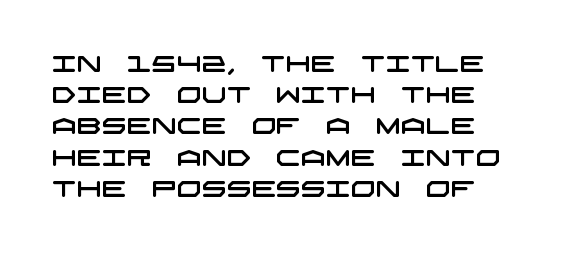
{"underline": "no", "line_spacing": "normal", "line_spacing_ratio": 1.42, "letter_spacing": "normal", "letter_spacing_em": 0.0, "glyph_px": 22}
